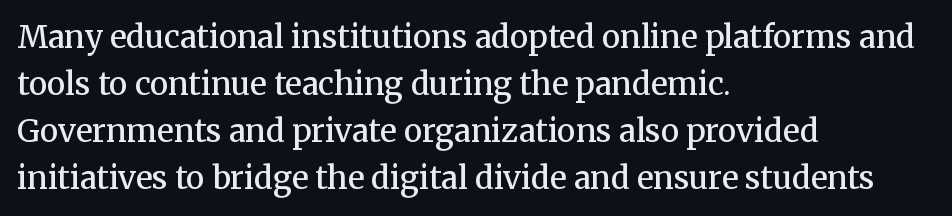
{"serif": "yes", "italic": "no", "bold": "semi", "weight": "semibold", "width": "normal", "stroke_contrast": "medium", "x_height": "medium", "monospaced": "no", "underline": "no", "align": "left", "line_spacing": "normal", "line_spacing_ratio": 1.52, "letter_spacing": "normal", "letter_spacing_em": 0.0, "glyph_px": 31}
